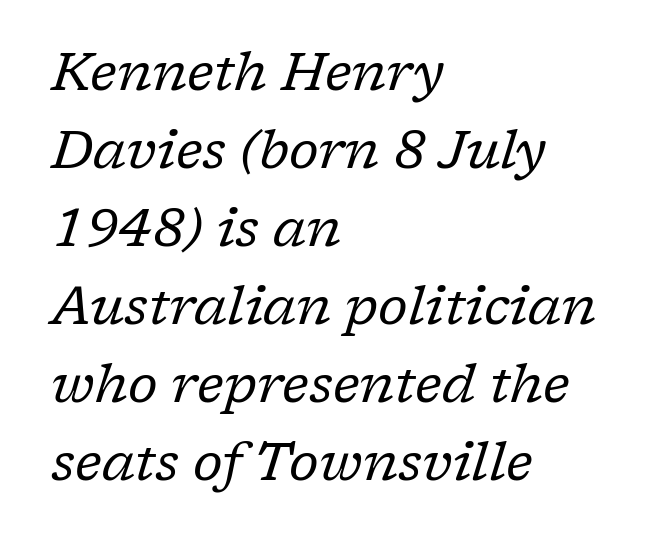
Each word holds together tightly as a unit, with standard inter-letter gaps. The paragraph has a hard left edge and a soft right edge. This sample uses an oblique cut, with every glyph tilted off the vertical. You could not count columns in this text — the font is proportionally spaced. The typesetting does not lean heavy: it is not bold.
